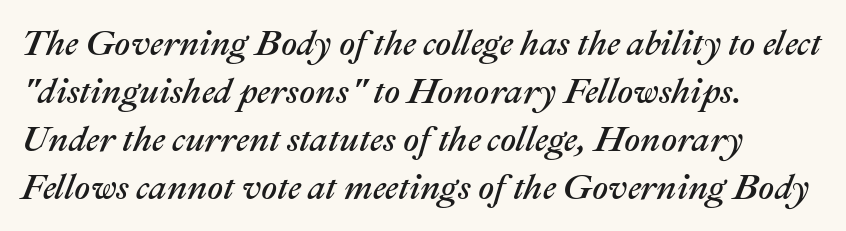
The image shows 35 px text type, italic (leaning right); set left-aligned, normal line spacing (1.37x), normal letter spacing, not underlined; medium stroke contrast and a medium x-height.
